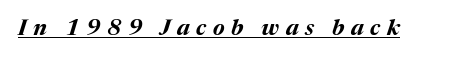
Q: Is the text bold? A: Yes.
Q: Is the text italic (slanted)? A: Yes, it leans right by about 17 degrees.
Q: Is the text underlined? A: Yes.
Q: Is the spacing between letters normal or unusually wide? A: Unusually wide.
